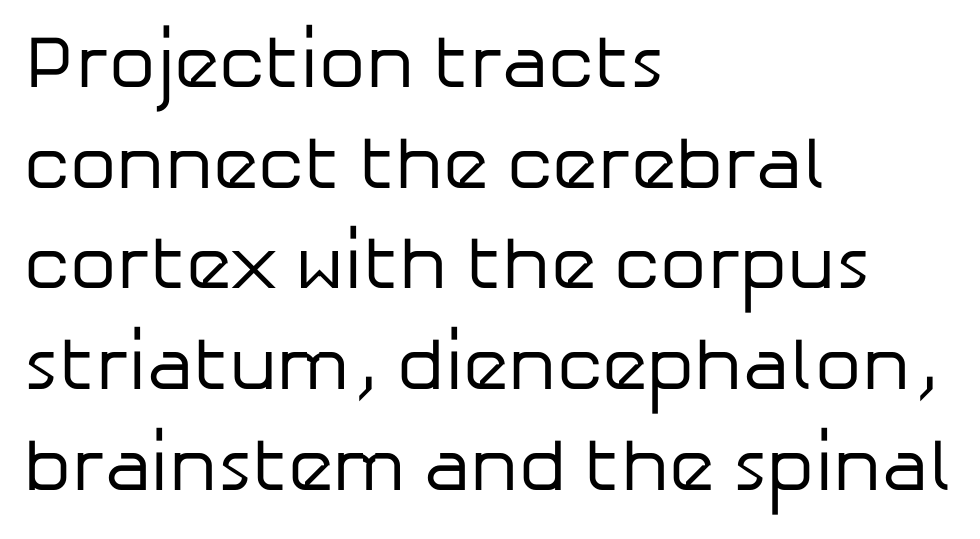
The image shows 74 px regular-weight sans-serif type, upright; set left-aligned, normal line spacing (1.36x), normal letter spacing, not underlined; low stroke contrast and a medium x-height.
